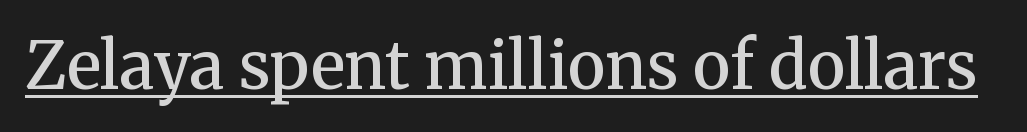
The image shows 65 px semibold serif type, upright; set normal letter spacing, underlined; medium stroke contrast and a medium x-height.
